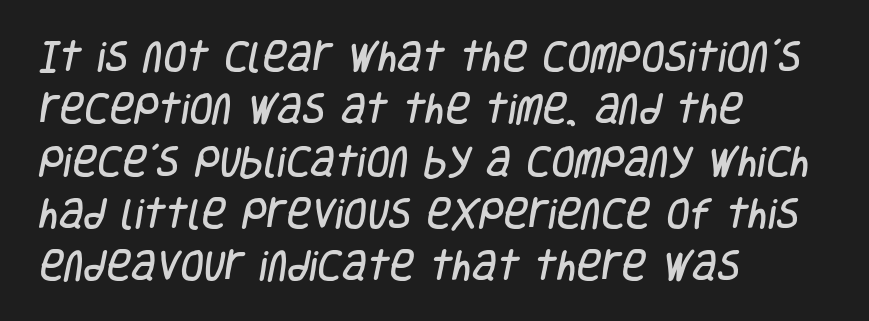
{"serif": "no", "width": "condensed", "stroke_contrast": "low", "x_height": "large", "monospaced": "no", "underline": "no", "align": "left", "line_spacing": "normal", "line_spacing_ratio": 1.54, "letter_spacing": "normal", "letter_spacing_em": 0.0, "glyph_px": 34}
